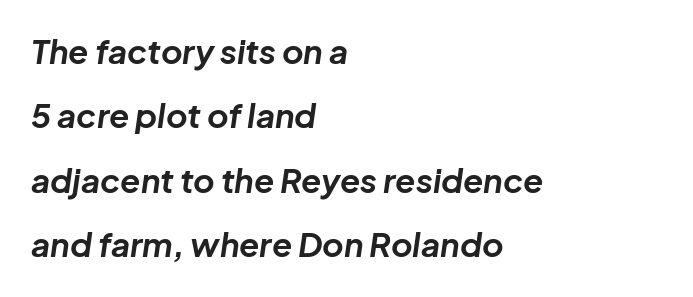
Q: Is the text bold? A: Yes.
Q: Is the text italic (slanted)? A: Yes, it leans right by about 8 degrees.
Q: Is the text underlined? A: No.
Q: How is the paragraph aligned? A: Left-aligned.
Q: Is the spacing between letters normal or unusually wide? A: Normal.
Q: Is the spacing between lines tight, normal or loose? A: Loose.
Q: Width (condensed, normal, or wide)? A: Normal.
Q: Stroke contrast? A: Low.
Q: x-height? A: Medium.
Q: Monospaced? A: No.
